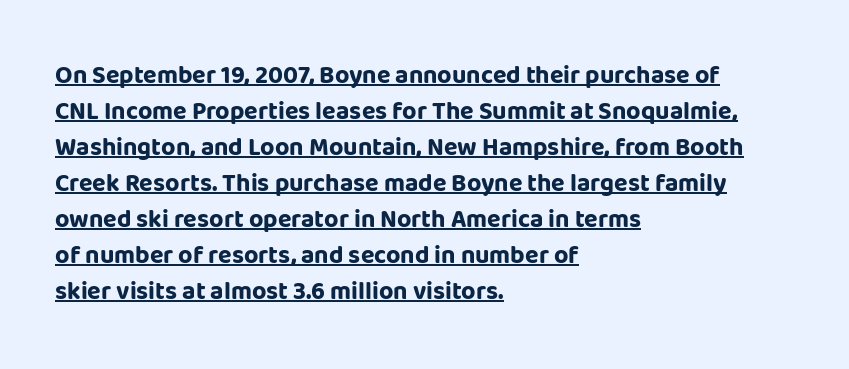
Q: Is the text bold? A: Yes.
Q: Is the text italic (slanted)? A: No, it is upright.
Q: Is the text underlined? A: Yes.
Q: How is the paragraph aligned? A: Left-aligned.
Q: Is the spacing between letters normal or unusually wide? A: Normal.
Q: Is the spacing between lines tight, normal or loose? A: Normal.
